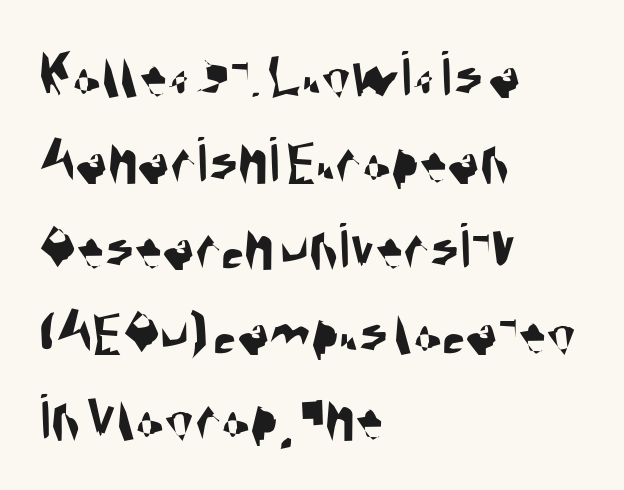
Q: Is the typeface a serif or a sans-serif typeface? A: Sans-serif.
Q: Is the text underlined? A: No.
Q: How is the paragraph aligned? A: Left-aligned.
Q: Is the spacing between letters normal or unusually wide? A: Normal.
Q: Is the spacing between lines tight, normal or loose? A: Normal.
Q: Width (condensed, normal, or wide)? A: Condensed.
Q: Stroke contrast? A: Medium.
Q: x-height? A: Large.
Q: Monospaced? A: No.
